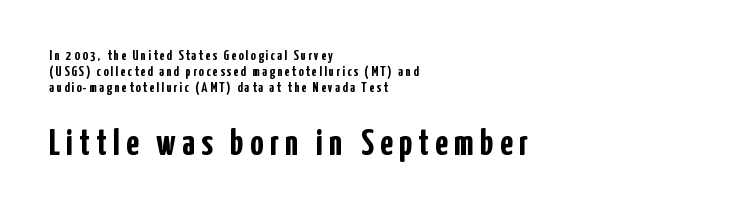
The paragraph shown leans on its left margin. Lines of text with bare space underneath. Size contrast runs from small at the top to large at the bottom. No feet cap the strokes, marking this as sans-serif type.
